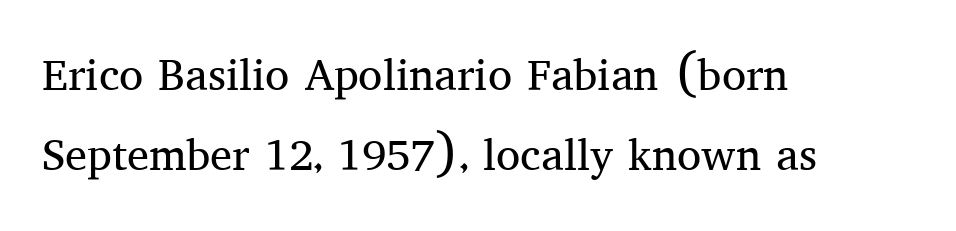
Q: Is the text bold? A: No.
Q: Is the text italic (slanted)? A: No, it is upright.
Q: Is the typeface a serif or a sans-serif typeface? A: Serif.
Q: Is the text underlined? A: No.
Q: How is the paragraph aligned? A: Left-aligned.
Q: Is the spacing between letters normal or unusually wide? A: Normal.
Q: Width (condensed, normal, or wide)? A: Normal.
Q: Stroke contrast? A: Medium.
Q: x-height? A: Medium.
Q: Monospaced? A: No.
